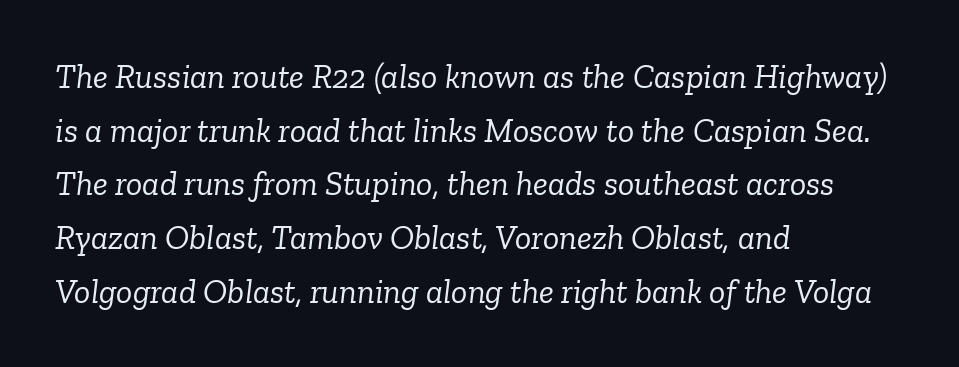
The image shows 34 px light serif type, italic (leaning right); set left-aligned, normal line spacing (1.58x), normal letter spacing, not underlined; low stroke contrast and a medium x-height.
